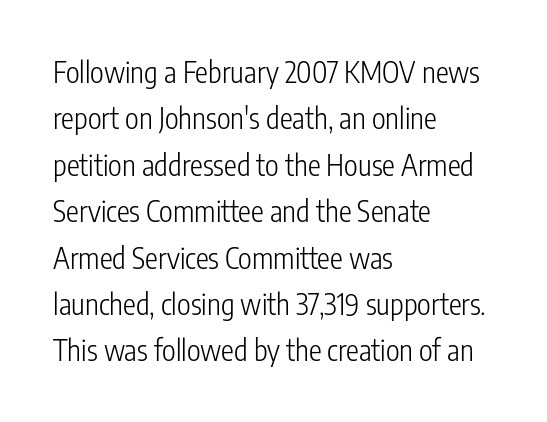
{"serif": "no", "italic": "no", "bold": "no", "weight": "light", "width": "condensed", "stroke_contrast": "low", "x_height": "medium", "monospaced": "no", "underline": "no", "align": "left", "line_spacing": "normal", "line_spacing_ratio": 1.6, "letter_spacing": "normal", "letter_spacing_em": 0.0, "glyph_px": 29}
